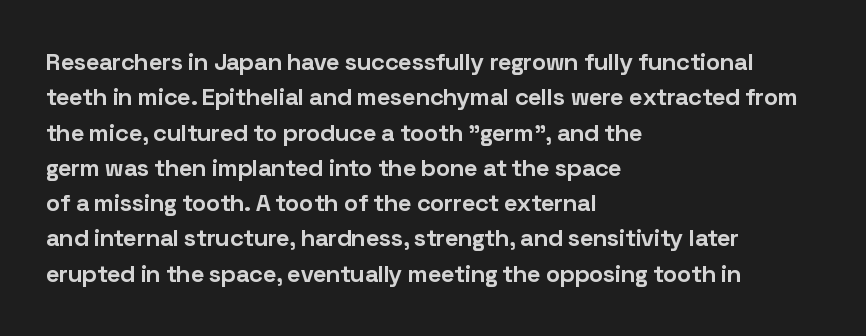
The image shows 24 px bold type, upright; set left-aligned, normal line spacing (1.47x), normal letter spacing, not underlined.
